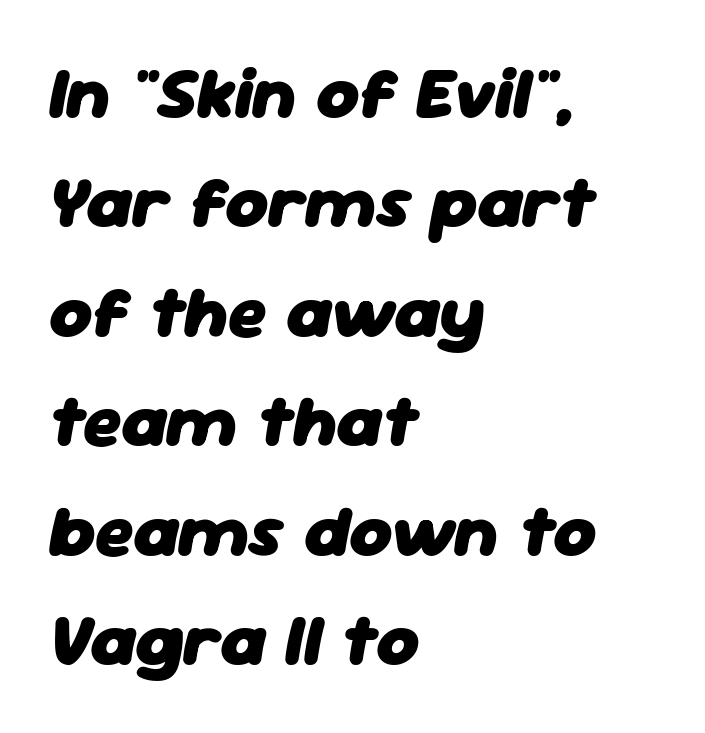
Characters follow at the spacing the type designer built in. Is the type slanted? Yes — the strokes lean at a clear angle. Line spacing here is normal. In terms of weight, the rendering is a true, heavy bold. Note the varied advance widths — an 'i' is clearly narrower than an 'm'.
